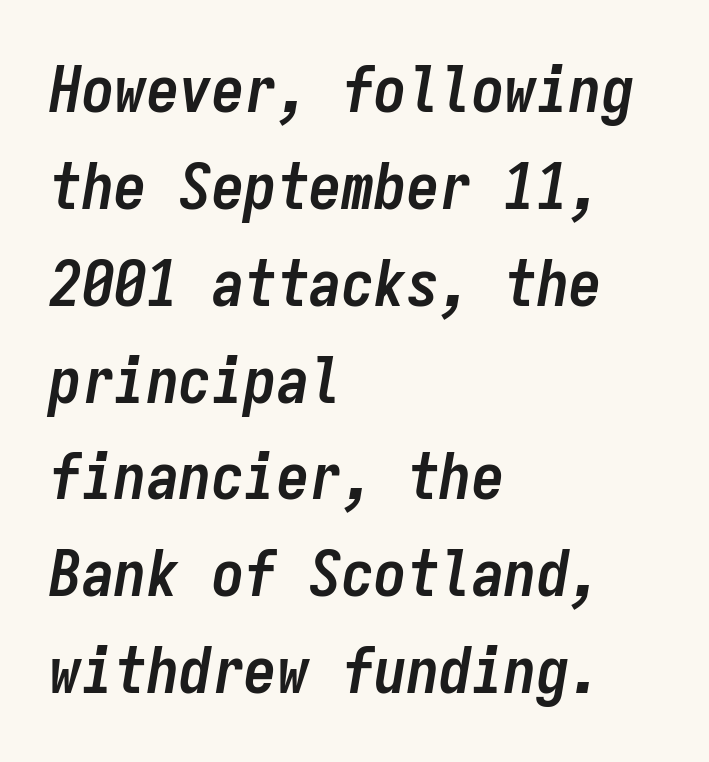
The image shows 65 px semibold, condensed type, italic (leaning right), monospaced; set left-aligned, normal line spacing (1.49x), normal letter spacing, not underlined; low stroke contrast and a medium x-height.
